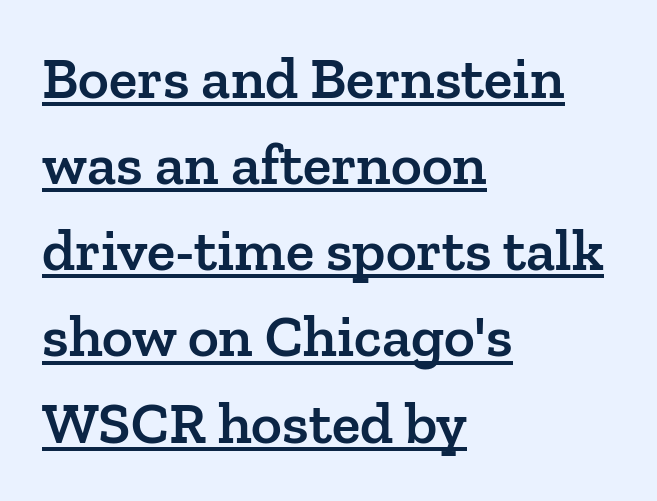
{"serif": "yes", "italic": "no", "bold": "semi", "weight": "semibold", "width": "normal", "stroke_contrast": "low", "x_height": "medium", "monospaced": "no", "underline": "yes", "align": "left", "line_spacing": "normal", "line_spacing_ratio": 1.46, "letter_spacing": "normal", "letter_spacing_em": 0.0, "glyph_px": 59}
